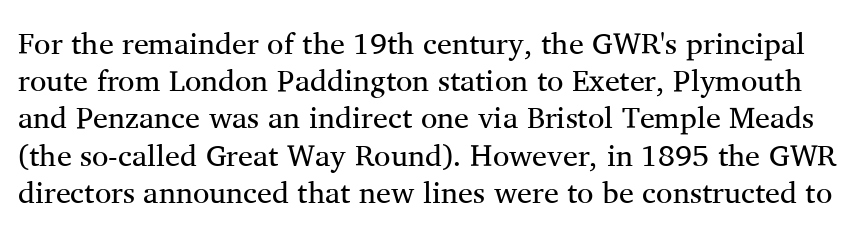
The image shows 30 px regular-weight serif type, upright; set line spacing 1.24x, normal letter spacing, not underlined; medium stroke contrast and a medium x-height.
